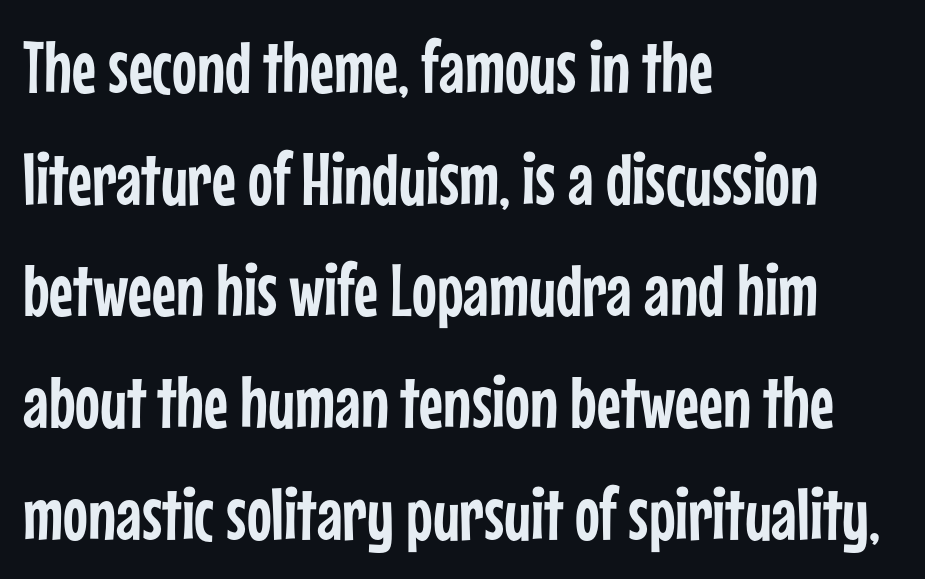
{"serif": "no", "italic": "no", "width": "condensed", "stroke_contrast": "low", "x_height": "medium", "monospaced": "no", "underline": "no", "align": "left", "line_spacing": "normal", "line_spacing_ratio": 1.51, "letter_spacing": "normal", "letter_spacing_em": 0.0, "glyph_px": 74}
